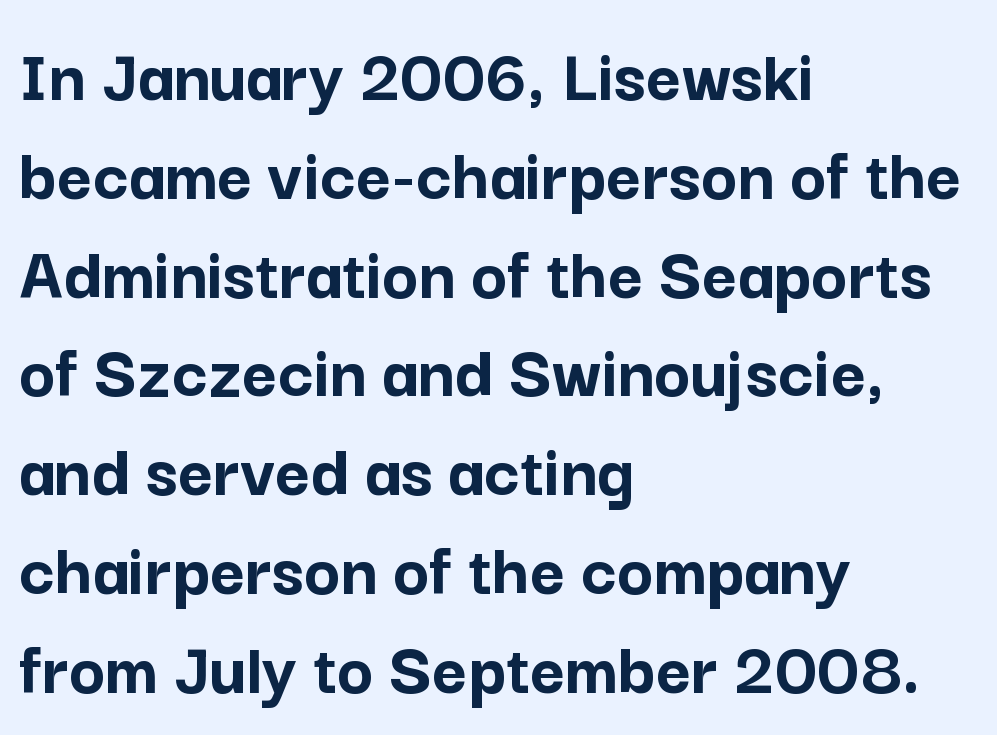
{"serif": "no", "italic": "no", "bold": "yes", "weight": "semibold", "width": "normal", "stroke_contrast": "low", "x_height": "medium", "monospaced": "no", "underline": "no", "align": "left", "line_spacing": "normal", "line_spacing_ratio": 1.3, "letter_spacing": "normal", "letter_spacing_em": 0.0, "glyph_px": 76}
